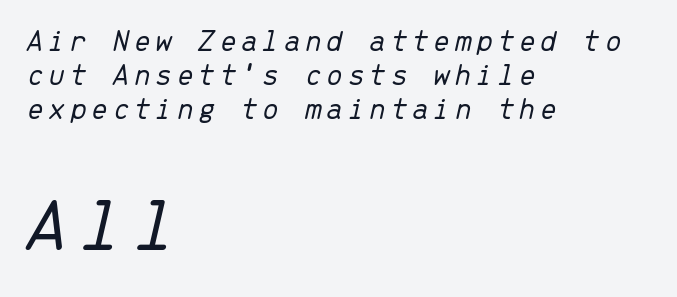
{"italic": "yes", "lean": "right", "slant_degrees": 13, "bold": "no", "weight": "light", "width": "normal", "stroke_contrast": "low", "x_height": "medium", "monospaced": "yes", "underline": "no", "align": "left", "line_spacing": "tight", "line_spacing_ratio": 1.09, "larger_block": "second", "size_ratio": 2.52, "glyph_px": 78}
